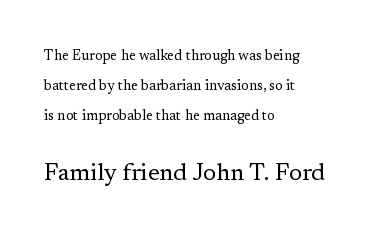
Notice the wide empty band between every row — that's loose leading. The face used here is rendered with its standard letterfit. Underlining? Definitely not there. Bold? No — there's no thickening of the strokes. The passage is arranged the way most books set body copy — flush left.
